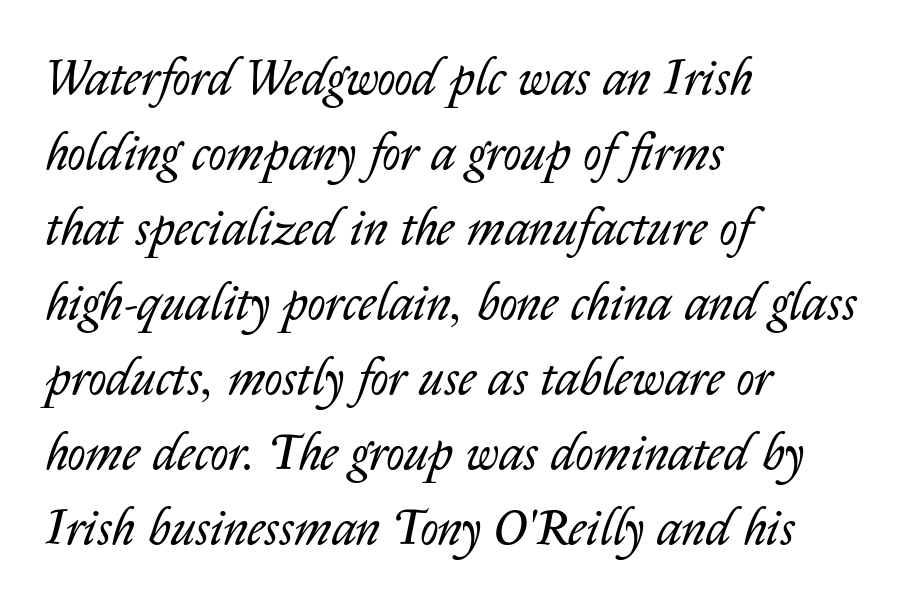
Q: Is the text bold? A: No.
Q: Is the text italic (slanted)? A: Yes, it leans right by about 14 degrees.
Q: Is the text underlined? A: No.
Q: How is the paragraph aligned? A: Left-aligned.
Q: Is the spacing between letters normal or unusually wide? A: Normal.
Q: Is the spacing between lines tight, normal or loose? A: Normal.
Q: Width (condensed, normal, or wide)? A: Normal.
Q: Stroke contrast? A: Low.
Q: x-height? A: Medium.
Q: Monospaced? A: No.
